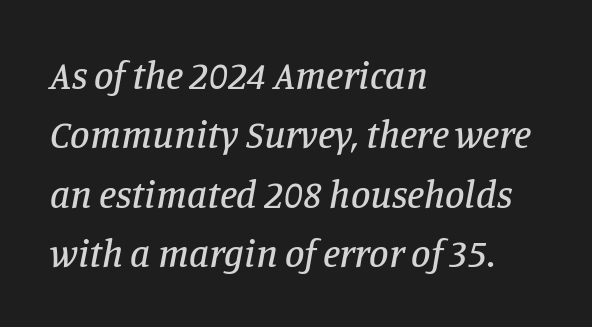
The image shows 39 px serif type, italic (leaning right); set left-aligned, normal line spacing (1.52x), normal letter spacing, not underlined; low stroke contrast and a large x-height.
